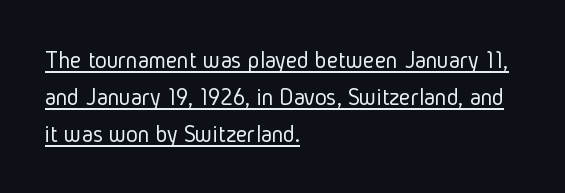
The image shows 25 px text type, upright; set left-aligned, normal line spacing (1.49x), normal letter spacing, underlined.
